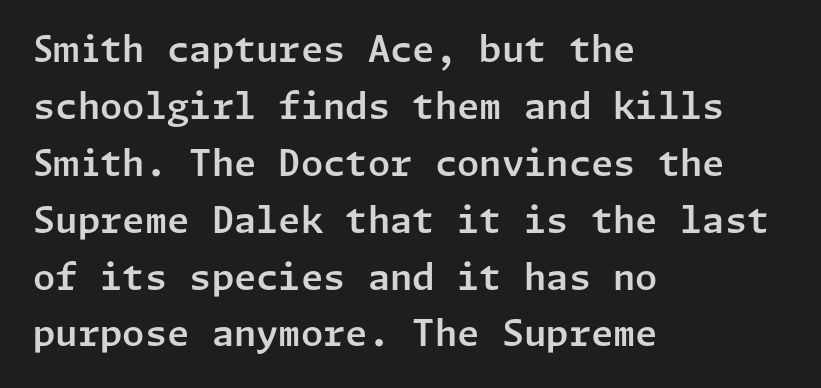
The image shows 36 px sans-serif type, upright; set left-aligned, normal line spacing (1.58x), normal letter spacing, not underlined; low stroke contrast and a medium x-height.
